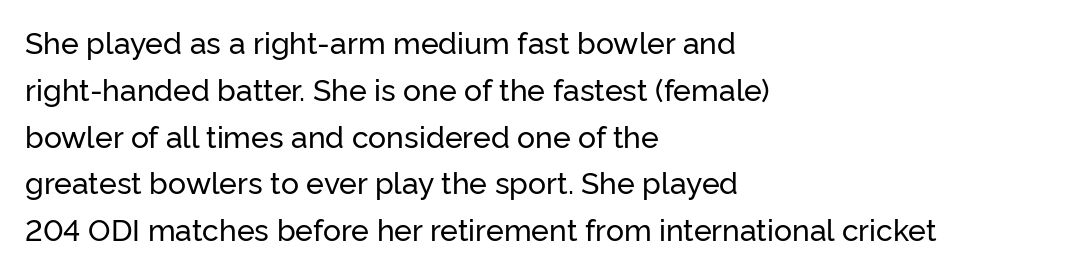
Q: Is the text italic (slanted)? A: No, it is upright.
Q: Is the typeface a serif or a sans-serif typeface? A: Sans-serif.
Q: Is the text underlined? A: No.
Q: How is the paragraph aligned? A: Left-aligned.
Q: Is the spacing between letters normal or unusually wide? A: Normal.
Q: Is the spacing between lines tight, normal or loose? A: Normal.
Q: Width (condensed, normal, or wide)? A: Normal.
Q: Stroke contrast? A: Low.
Q: x-height? A: Medium.
Q: Monospaced? A: No.
